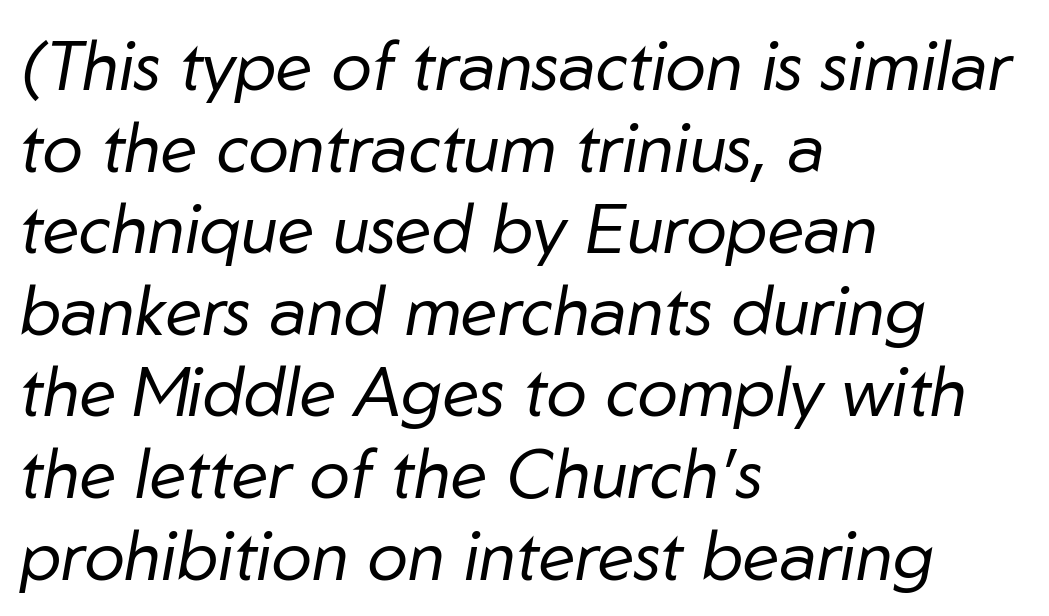
The paragraph shown leans on its left margin. The specimen reads as italic at a glance. Heaviness? Minimal to ordinary, like unemphasized prose. Unmarked baselines from the first word to the last. These lines are rendered in a variable-pitch font.
